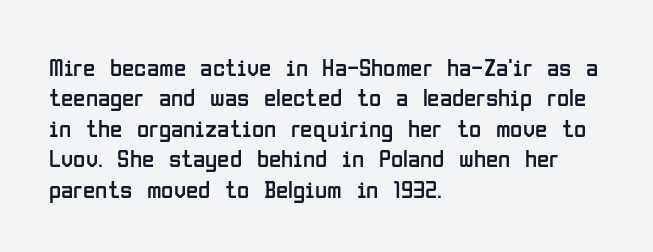
{"italic": "no", "bold": "no", "underline": "no", "align": "left", "line_spacing_ratio": 1.22, "letter_spacing": "normal", "letter_spacing_em": 0.0, "glyph_px": 25}
